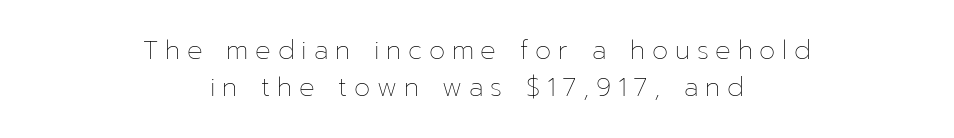
Summary of vertical rhythm: regular, with standard interline spacing. This is roman type, the default non-slanted kind. The space directly below the letters is spotless. The strokes are not fattened; the text isn't bold. Horizontal alignment here is central, giving a formal, balanced look. In terms of letterspacing, this is a distinctly airy, spread setting.
